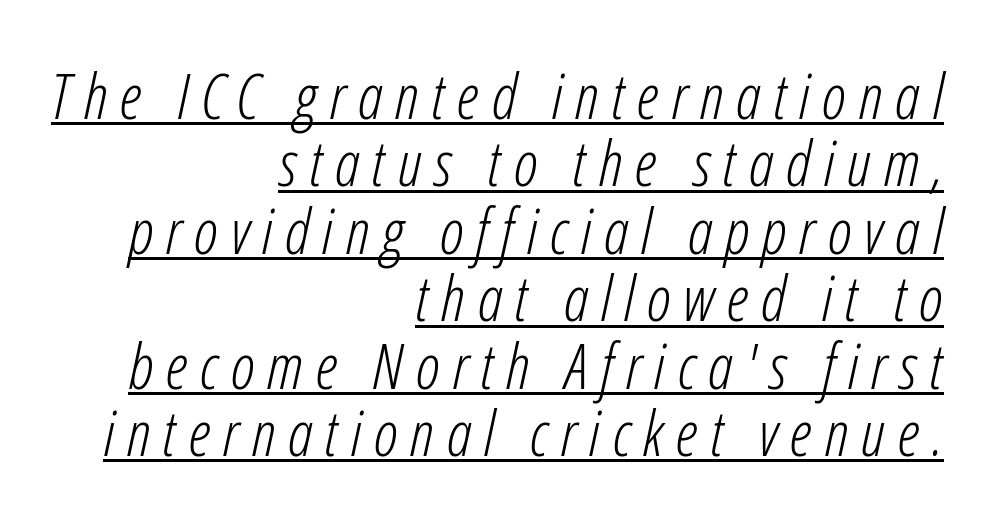
{"italic": "yes", "lean": "right", "slant_degrees": 12, "bold": "no", "weight": "light", "width": "condensed", "stroke_contrast": "low", "x_height": "medium", "monospaced": "no", "underline": "yes", "align": "right", "line_spacing": "tight", "line_spacing_ratio": 1.07, "letter_spacing": "wide", "letter_spacing_em": 0.2, "glyph_px": 63}
